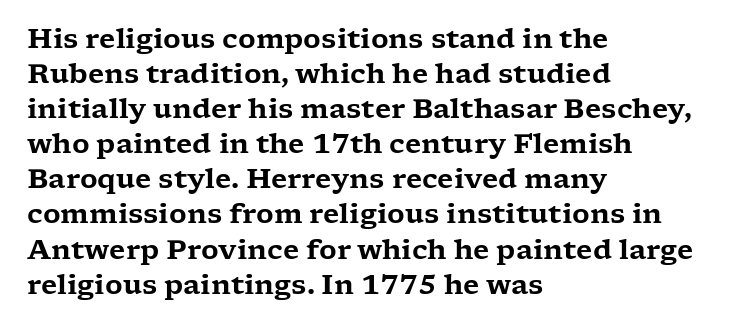
In CSS terms this would be text-align: left. Does the lettering tilt? It doesn't — this is upright. The strip under each line holds only bare page. Each word holds together tightly as a unit, with standard inter-letter gaps. These lines sit exactly where default settings would place them.
